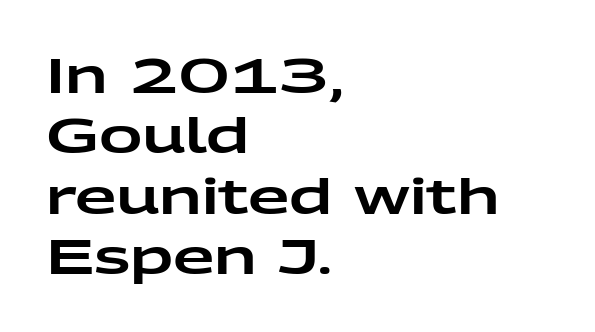
The image shows 48 px wide sans-serif type, upright; set left-aligned, normal line spacing (1.26x), normal letter spacing, not underlined; low stroke contrast and a medium x-height.
